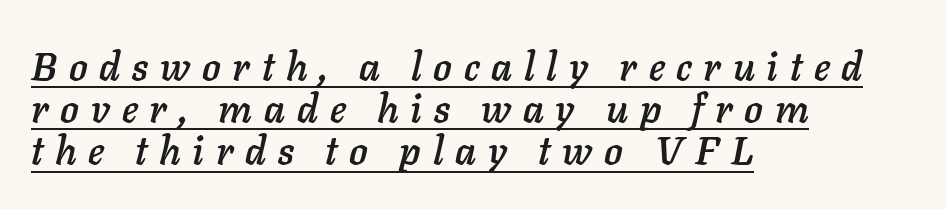
The image shows 39 px text type, italic (leaning right); set left-aligned, tight line spacing (1.08x), unusually wide letter spacing (+0.3 em), underlined; low stroke contrast and a medium x-height.
